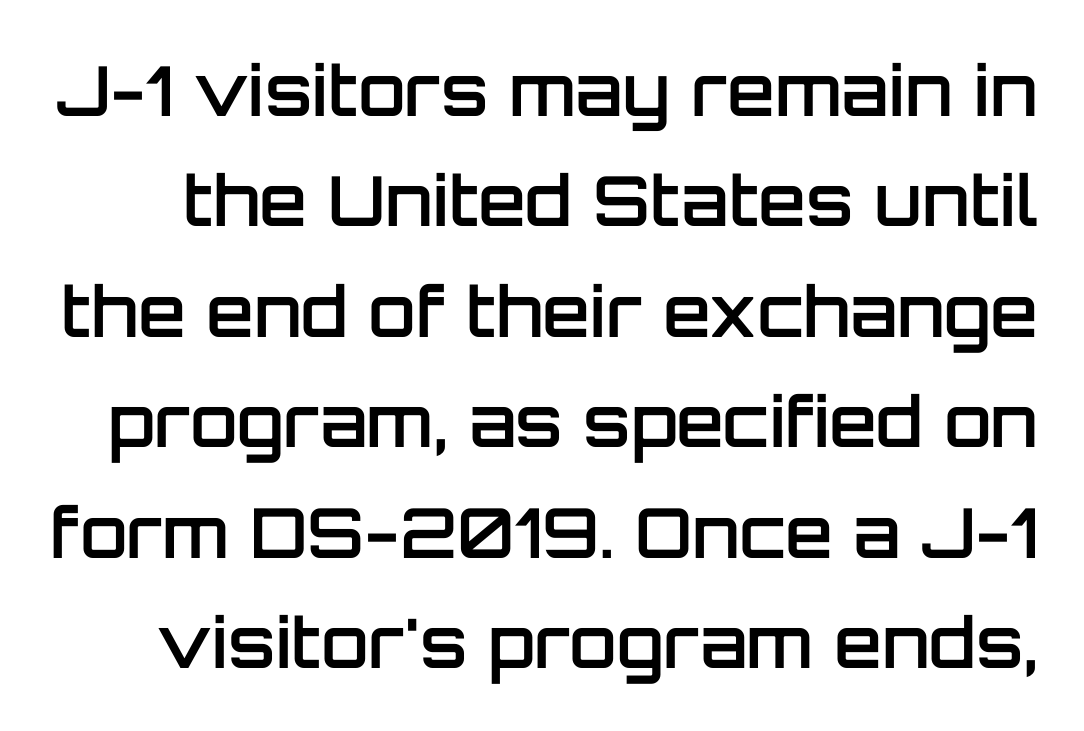
Weight: semibold (demi). The lettering stays uniformly vertical, giving the passage a roman look. Compared with typical body copy, the letter spacing here is the same. Looks like regular typesetting: each glyph gets only the width it needs. The letters carry no serifs — their stems end cleanly without finishing strokes. Descender tails drop into unmarked territory.
